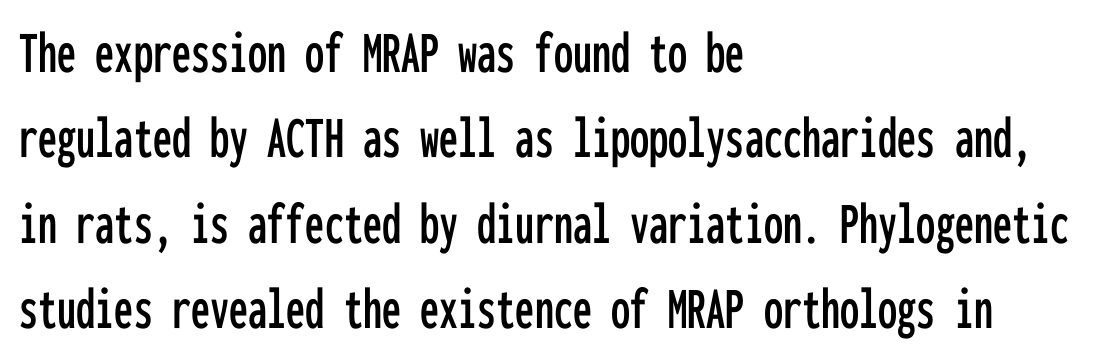
Q: Is the text italic (slanted)? A: No, it is upright.
Q: Is the typeface a serif or a sans-serif typeface? A: Sans-serif.
Q: Is the text underlined? A: No.
Q: How is the paragraph aligned? A: Left-aligned.
Q: Is the spacing between letters normal or unusually wide? A: Normal.
Q: Is the spacing between lines tight, normal or loose? A: Normal.
Q: Width (condensed, normal, or wide)? A: Condensed.
Q: Stroke contrast? A: Low.
Q: x-height? A: Medium.
Q: Monospaced? A: Yes.
